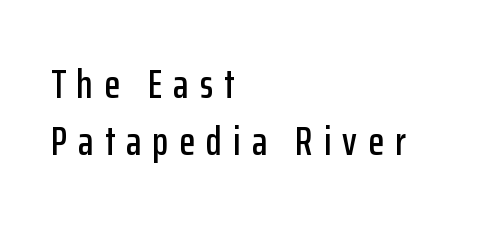
{"serif": "no", "italic": "no", "width": "condensed", "stroke_contrast": "low", "x_height": "medium", "monospaced": "no", "underline": "no", "align": "left", "line_spacing": "normal", "line_spacing_ratio": 1.4, "letter_spacing": "wide", "letter_spacing_em": 0.27, "glyph_px": 41}
